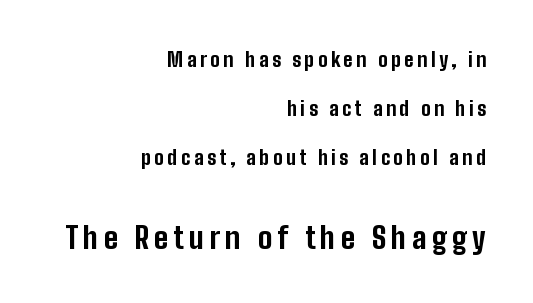
{"serif": "no", "italic": "no", "bold": "yes", "weight": "bold", "width": "condensed", "stroke_contrast": "low", "x_height": "medium", "monospaced": "no", "underline": "no", "align": "right", "line_spacing": "loose", "line_spacing_ratio": 2.46, "larger_block": "second", "size_ratio": 1.5, "glyph_px": 30}
